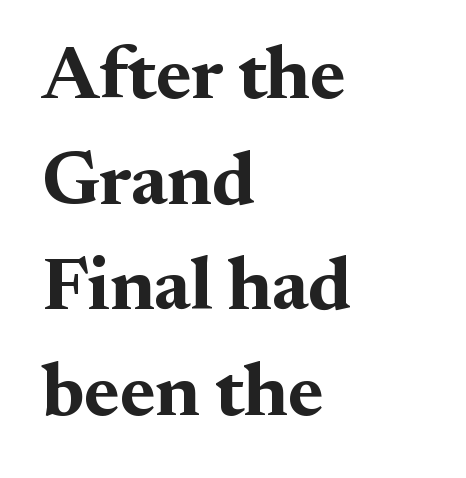
{"serif": "yes", "italic": "no", "bold": "yes", "weight": "bold", "width": "normal", "stroke_contrast": "medium", "x_height": "small", "monospaced": "no", "underline": "no", "align": "left", "line_spacing": "normal", "line_spacing_ratio": 1.41, "letter_spacing": "normal", "letter_spacing_em": 0.0, "glyph_px": 75}
